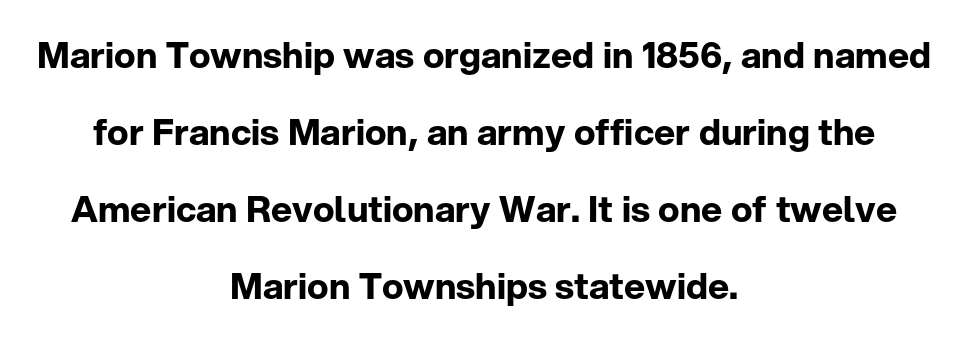
The image shows 36 px bold sans-serif type, upright; set centered, loose line spacing (2.14x), normal letter spacing, not underlined; low stroke contrast and a medium x-height.
